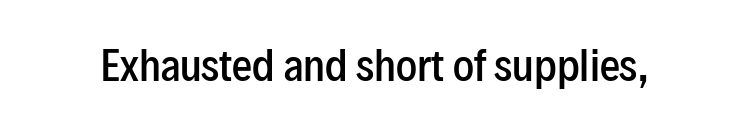
{"serif": "no", "italic": "no", "bold": "semi", "weight": "semibold", "width": "condensed", "stroke_contrast": "low", "x_height": "medium", "monospaced": "no", "underline": "no", "letter_spacing": "normal", "letter_spacing_em": 0.0, "glyph_px": 40}
